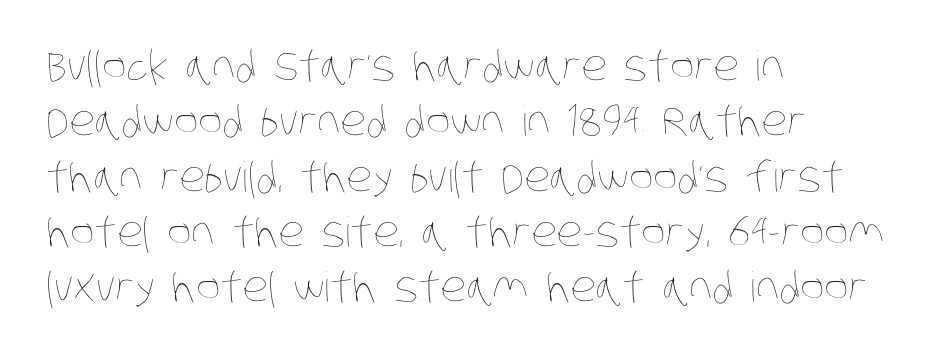
{"bold": "no", "weight": "thin", "width": "condensed", "stroke_contrast": "low", "x_height": "large", "monospaced": "no", "underline": "no", "align": "left", "line_spacing": "normal", "line_spacing_ratio": 1.35, "letter_spacing": "normal", "letter_spacing_em": 0.0, "glyph_px": 41}
